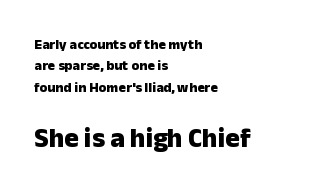
Line spacing here is normal. The typography opts for an upright posture over an oblique one. Students, note that the glyphs here touch the page at normal intervals. The rendering enlarges the type as you move from the upper chunk to the lower. The glyphs are unaccompanied by any horizontal stroke below them. In terms of weight, the rendering is a true, heavy bold.
